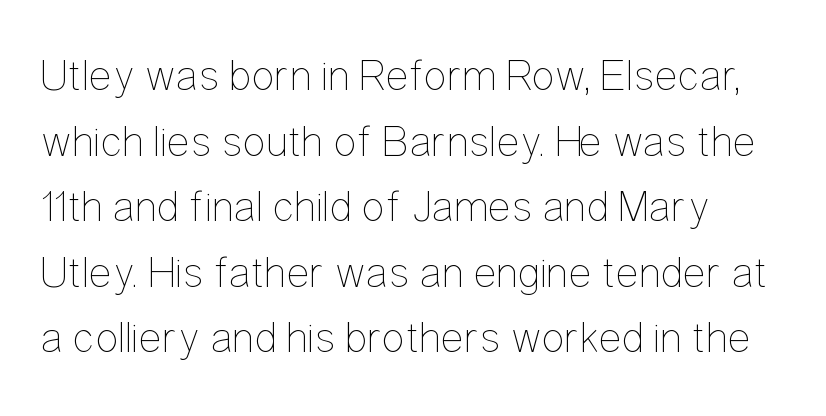
{"italic": "no", "bold": "no", "weight": "thin", "width": "condensed", "stroke_contrast": "low", "x_height": "medium", "monospaced": "no", "underline": "no", "align": "left", "line_spacing": "normal", "line_spacing_ratio": 1.49, "letter_spacing": "normal", "letter_spacing_em": 0.0, "glyph_px": 44}
